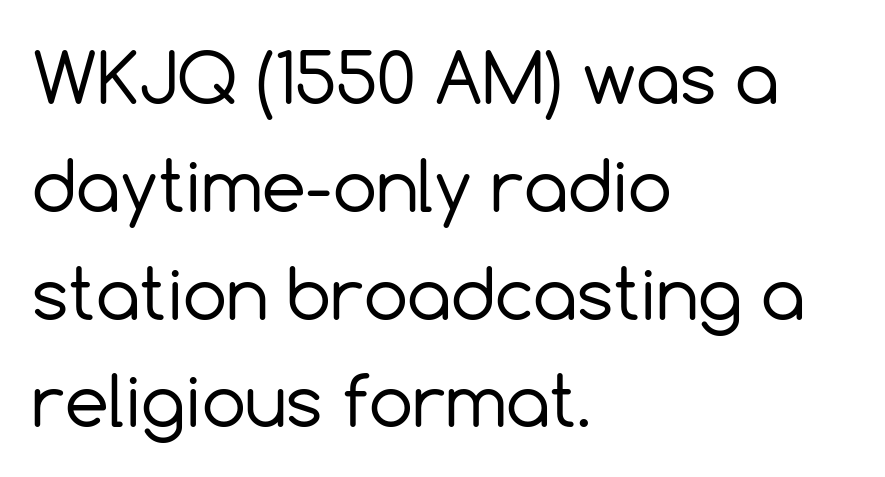
Q: Is the text bold? A: No.
Q: Is the text italic (slanted)? A: No, it is upright.
Q: Is the typeface a serif or a sans-serif typeface? A: Sans-serif.
Q: Is the text underlined? A: No.
Q: How is the paragraph aligned? A: Left-aligned.
Q: Is the spacing between letters normal or unusually wide? A: Normal.
Q: Is the spacing between lines tight, normal or loose? A: Normal.
Q: Width (condensed, normal, or wide)? A: Normal.
Q: x-height? A: Medium.
Q: Monospaced? A: No.
